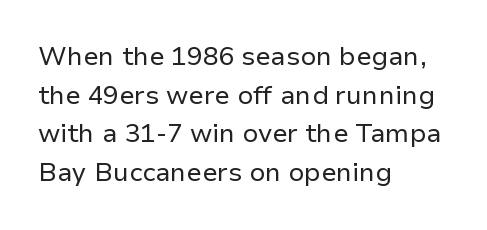
The image shows 26 px text type, upright; set left-aligned, normal line spacing (1.49x), normal letter spacing, not underlined.
